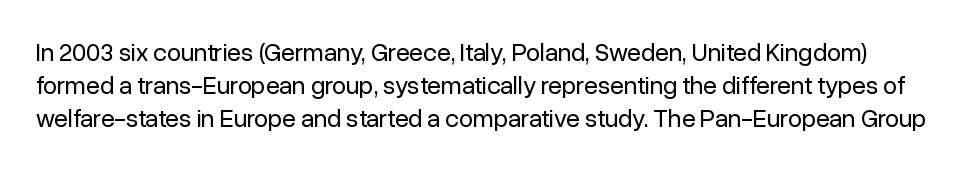
The image shows 25 px text type, upright; set normal line spacing (1.33x), normal letter spacing, not underlined.
